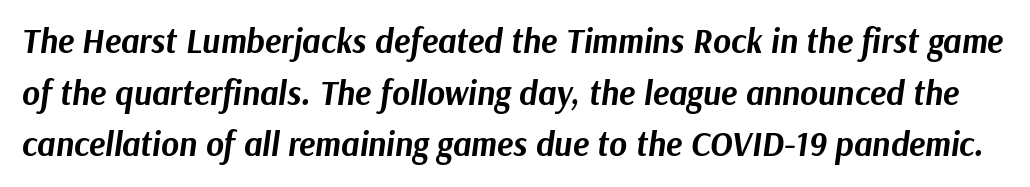
{"italic": "yes", "lean": "right", "slant_degrees": 9, "bold": "yes", "weight": "bold", "width": "normal", "stroke_contrast": "medium", "x_height": "medium", "monospaced": "no", "underline": "no", "line_spacing": "normal", "line_spacing_ratio": 1.52, "letter_spacing": "normal", "letter_spacing_em": 0.0, "glyph_px": 34}
